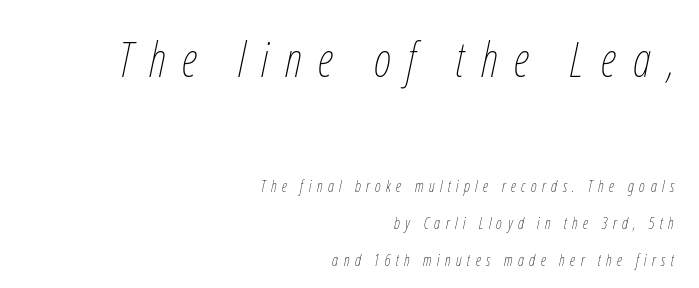
Q: Is the text bold? A: No.
Q: Is the text italic (slanted)? A: Yes, it leans right by about 12 degrees.
Q: Is the text underlined? A: No.
Q: How is the paragraph aligned? A: Right-aligned.
Q: Is the spacing between letters normal or unusually wide? A: Unusually wide.
Q: Is the spacing between lines tight, normal or loose? A: Loose.
Q: Which block of text is set in a larger size, the first (top) or the second (bottom)? A: The first (top) one.
Q: Width (condensed, normal, or wide)? A: Condensed.
Q: Stroke contrast? A: Low.
Q: x-height? A: Medium.
Q: Monospaced? A: No.
